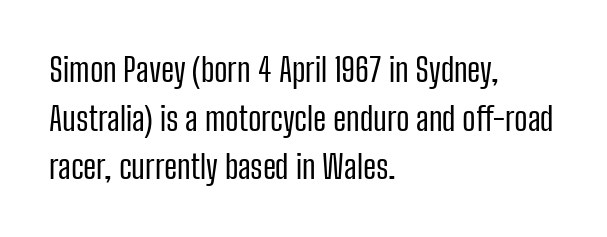
Horizontal bands of white between lines are of average thickness. The gap between lines stays unmarked. The font is comparable to plain body text, perhaps lighter. Are there feet on the stems? There aren't — it's a sans. The lines in this sample share a left origin and differ only in where they stop.
